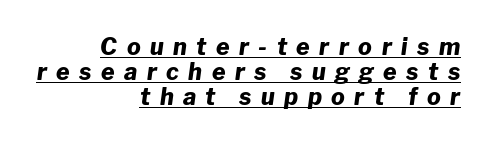
Q: Is the text bold? A: Yes.
Q: Is the text italic (slanted)? A: Yes, it leans right by about 8 degrees.
Q: Is the text underlined? A: Yes.
Q: How is the paragraph aligned? A: Right-aligned.
Q: Is the spacing between letters normal or unusually wide? A: Unusually wide.
Q: Is the spacing between lines tight, normal or loose? A: Tight.
